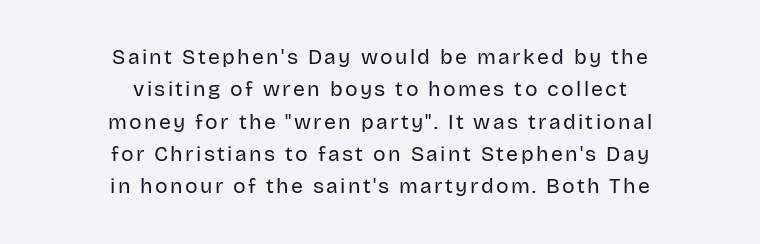
Q: Is the text bold? A: No.
Q: Is the text italic (slanted)? A: No, it is upright.
Q: Is the text underlined? A: No.
Q: How is the paragraph aligned? A: Centered.
Q: Is the spacing between lines tight, normal or loose? A: Normal.
